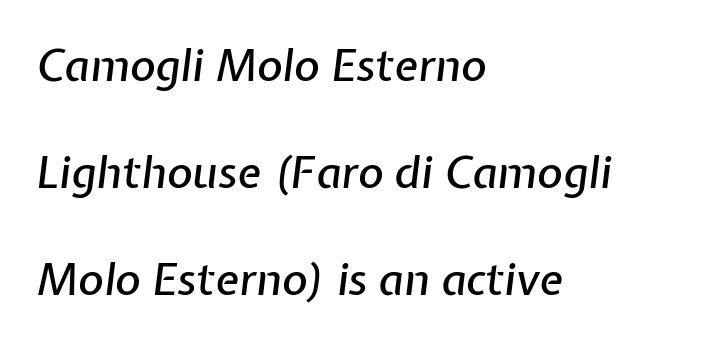
Default kerning and tracking; the words read as compact shapes. Leading is clearly above the norm, producing a sparse column. This is oblique type, the kind used for emphasis or titles. Underlining? Definitely not there. This rendering uses left alignment, leaving the right contour irregular. Varying glyph widths throughout — classic text-font behaviour.
